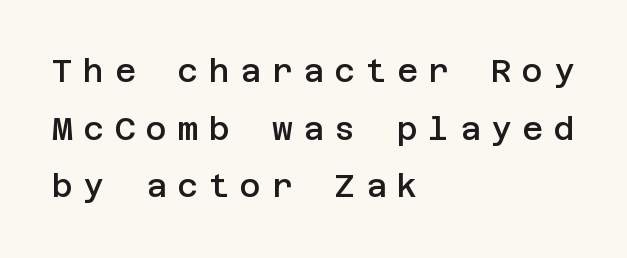
Q: Is the text bold? A: Semi-bold.
Q: Is the text italic (slanted)? A: No, it is upright.
Q: Is the typeface a serif or a sans-serif typeface? A: Sans-serif.
Q: Is the text underlined? A: No.
Q: How is the paragraph aligned? A: Left-aligned.
Q: Is the spacing between letters normal or unusually wide? A: Unusually wide.
Q: Width (condensed, normal, or wide)? A: Normal.
Q: Stroke contrast? A: Low.
Q: x-height? A: Large.
